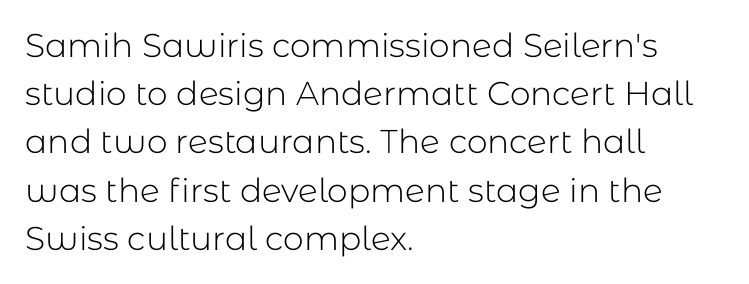
Letters have the restrained weight of plain body copy at most. Do the characters align in a grid? No, the font is proportional. Does the copy run flush right? No — it runs flush left. This sample uses plain, unmodified letter spacing. A typesetter would call this leading conventional body-copy spacing. Ordinary non-slanted type is in use.
